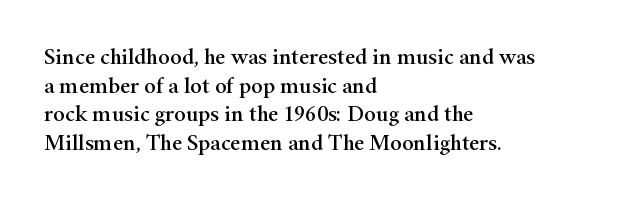
Q: Is the text italic (slanted)? A: No, it is upright.
Q: Is the text underlined? A: No.
Q: How is the paragraph aligned? A: Left-aligned.
Q: Is the spacing between letters normal or unusually wide? A: Normal.
Q: Is the spacing between lines tight, normal or loose? A: Normal.
